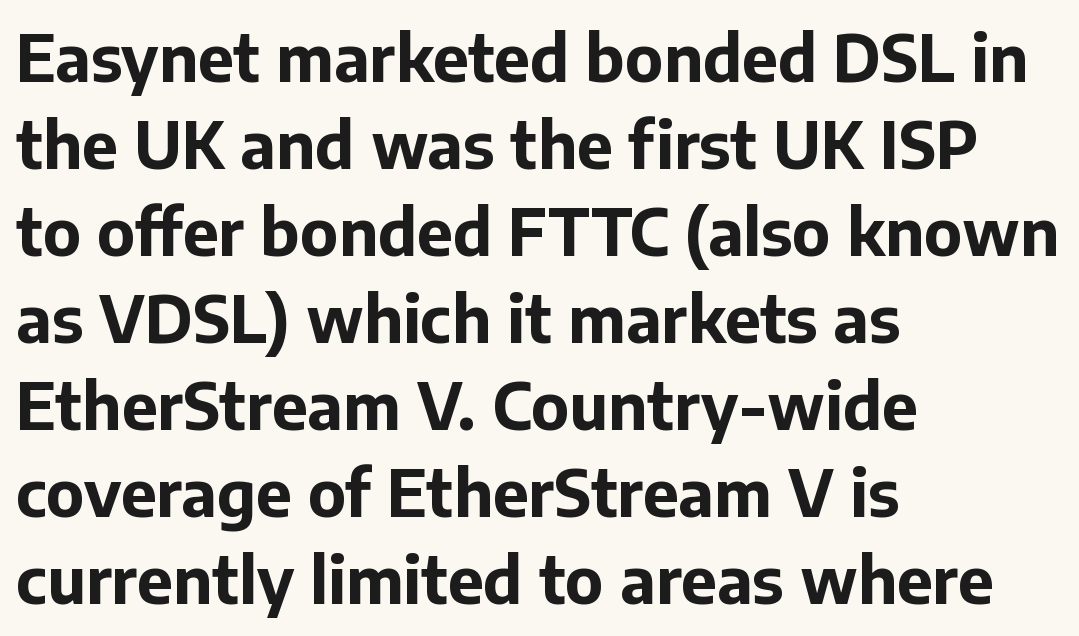
Interline gaps are of average width in this sample. Proportional: the letters do not fall into vertical columns. The space beneath each line is pristine and unruled. Grotesque or geometric, the face here clearly has no serifs.
